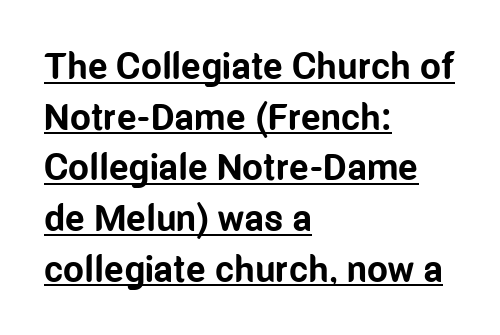
The image shows 37 px bold, condensed sans-serif type, upright; set left-aligned, normal line spacing (1.37x), normal letter spacing, underlined; low stroke contrast and a medium x-height.
